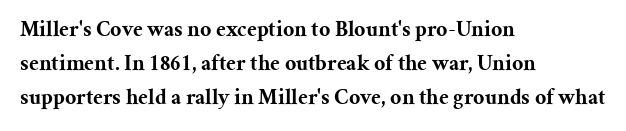
The lettering holds an erect, upright posture throughout. No word sits above an underline. Thick stems and heavy bowls — unmistakably bold. How are the letters spaced? Ordinarily, with no added tracking. Line beginnings align vertically; line endings do not.
